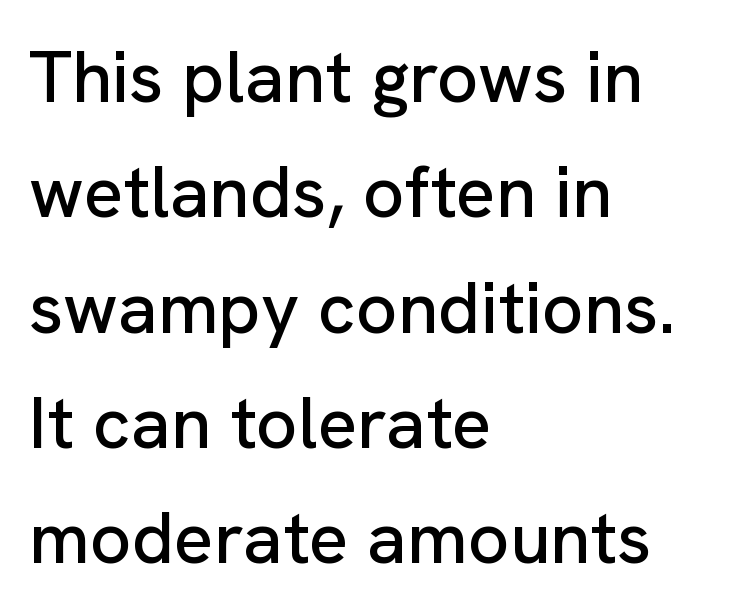
The image shows 73 px sans-serif type, upright; set left-aligned, normal line spacing (1.58x), normal letter spacing, not underlined; low stroke contrast and a medium x-height.
